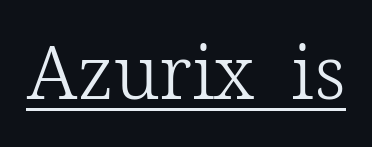
Varying glyph widths throughout — classic text-font behaviour. A rule runs beneath these lines of type. The lettering holds an erect, upright posture throughout. Short note: letters normally spaced.
